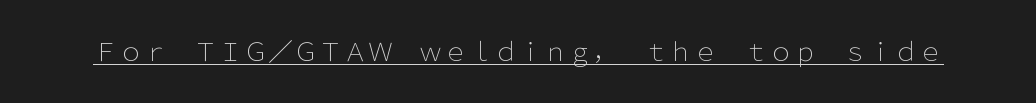
The image shows 25 px text type, upright; set normal letter spacing, underlined.
